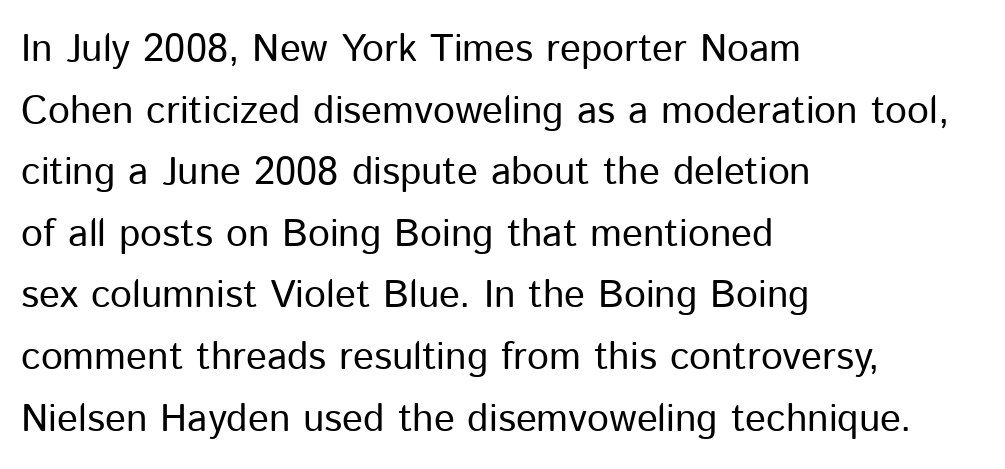
Q: Is the text bold? A: No.
Q: Is the text italic (slanted)? A: No, it is upright.
Q: Is the typeface a serif or a sans-serif typeface? A: Sans-serif.
Q: Is the text underlined? A: No.
Q: How is the paragraph aligned? A: Left-aligned.
Q: Is the spacing between letters normal or unusually wide? A: Normal.
Q: Is the spacing between lines tight, normal or loose? A: Normal.
Q: Width (condensed, normal, or wide)? A: Normal.
Q: Stroke contrast? A: Low.
Q: x-height? A: Medium.
Q: Monospaced? A: No.
